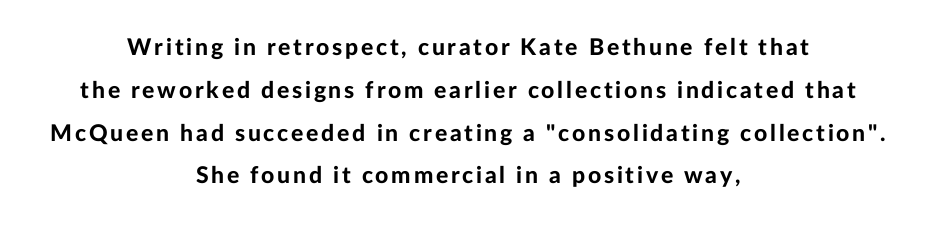
Q: Is the text bold? A: Yes.
Q: Is the text italic (slanted)? A: No, it is upright.
Q: Is the text underlined? A: No.
Q: How is the paragraph aligned? A: Centered.
